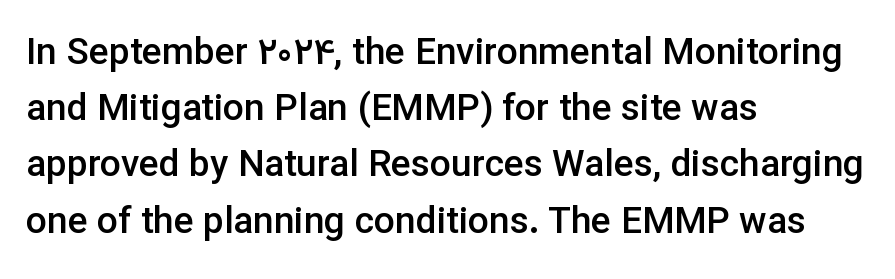
{"serif": "no", "italic": "no", "bold": "semi", "weight": "semibold", "width": "normal", "stroke_contrast": "low", "x_height": "medium", "monospaced": "no", "underline": "no", "align": "left", "line_spacing": "normal", "line_spacing_ratio": 1.52, "letter_spacing": "normal", "letter_spacing_em": 0.0, "glyph_px": 37}
